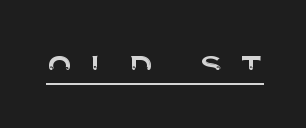
{"serif": "no", "italic": "no", "width": "normal", "stroke_contrast": "medium", "x_height": "large", "monospaced": "no", "underline": "yes", "letter_spacing": "wide", "letter_spacing_em": 0.41, "glyph_px": 41}
